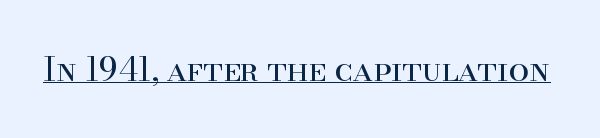
{"serif": "yes", "italic": "no", "bold": "no", "weight": "regular", "width": "normal", "stroke_contrast": "high", "x_height": "small", "monospaced": "no", "underline": "yes", "letter_spacing": "normal", "letter_spacing_em": 0.0, "glyph_px": 33}
